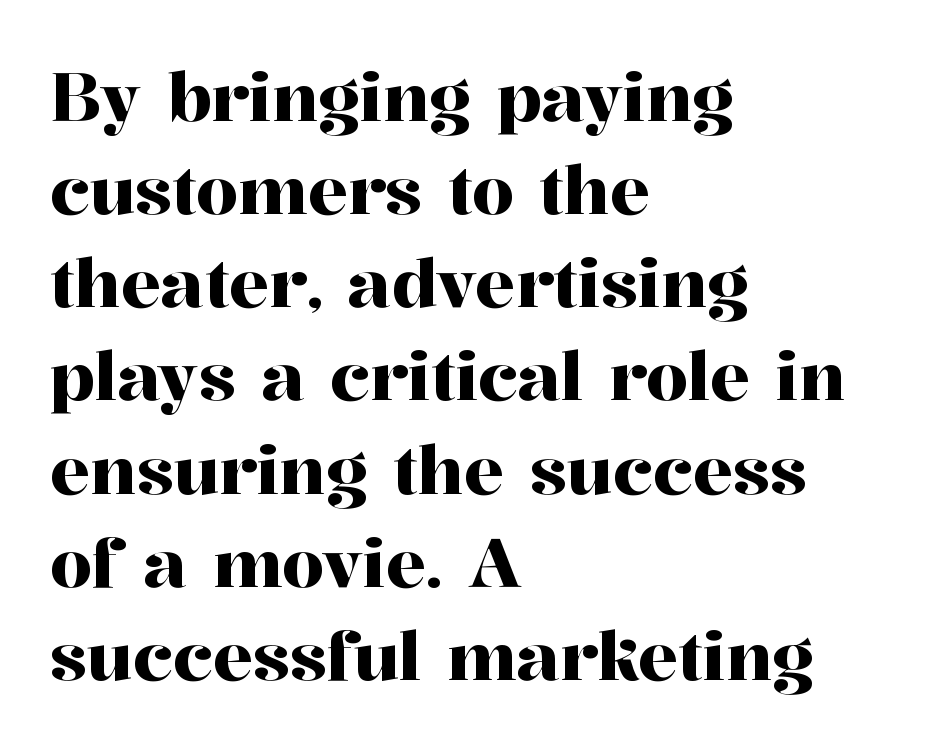
Students, note that the glyphs here touch the page at normal intervals. Each new line begins a customary step beneath the previous one. Looks like regular typesetting: each glyph gets only the width it needs. Type style note: has serifs. The glyphs are unaccompanied by any horizontal stroke below them. Each line starts at the same left margin while the right side varies.
